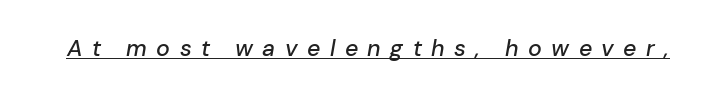
The image shows 23 px text type, italic (leaning right); set unusually wide letter spacing (+0.41 em), underlined.
